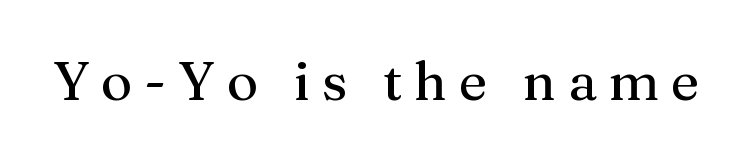
{"serif": "yes", "italic": "no", "width": "normal", "stroke_contrast": "medium", "x_height": "medium", "monospaced": "no", "underline": "no", "letter_spacing": "wide", "letter_spacing_em": 0.22, "glyph_px": 54}
